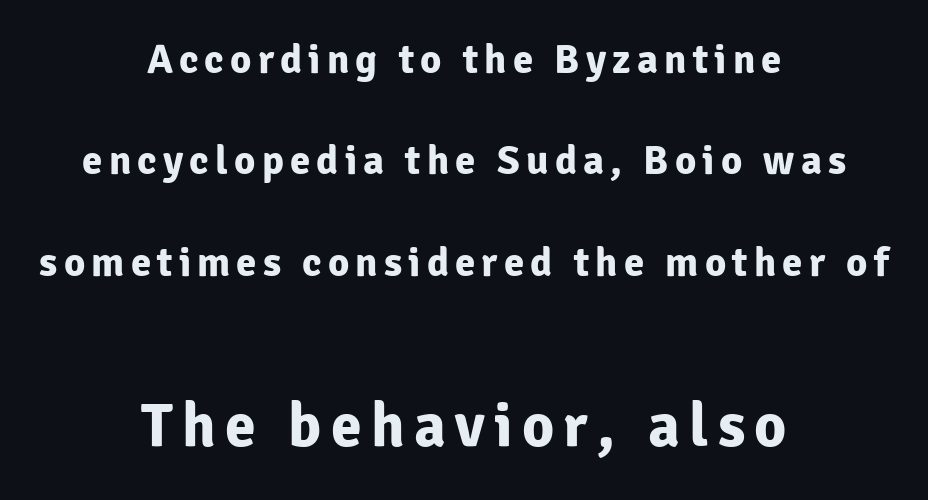
Q: Is the text bold? A: Yes.
Q: Is the text italic (slanted)? A: No, it is upright.
Q: Is the typeface a serif or a sans-serif typeface? A: Sans-serif.
Q: Is the text underlined? A: No.
Q: How is the paragraph aligned? A: Centered.
Q: Is the spacing between lines tight, normal or loose? A: Loose.
Q: Which block of text is set in a larger size, the first (top) or the second (bottom)? A: The second (bottom) one.
Q: Width (condensed, normal, or wide)? A: Normal.
Q: Stroke contrast? A: Low.
Q: x-height? A: Medium.
Q: Monospaced? A: No.
